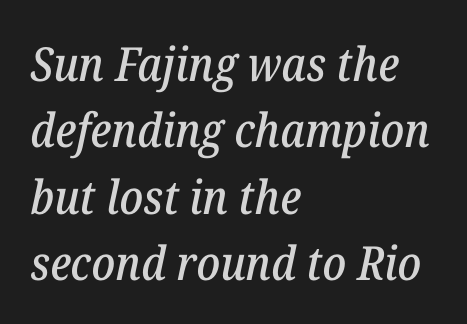
Compared with typical paragraphs, the rows here are spaced about the same. The face used here is proportionally spaced, like ordinary book or web type. The designer went with a serif here, giving each stem small feet. Descender tails drop into unmarked territory. The letterforms sit shoulder to shoulder at normal distance. The passage shown leans; its letterforms are oblique.
